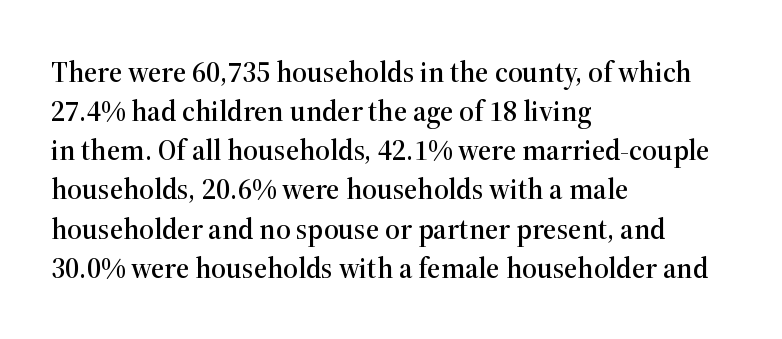
Each word holds together tightly as a unit, with standard inter-letter gaps. The axis of the letterforms is exactly vertical. In terms of letterform style, serifs are clearly present. Nobody drew a line under any word here. Evenly set lines give the paragraph a standard silhouette.
